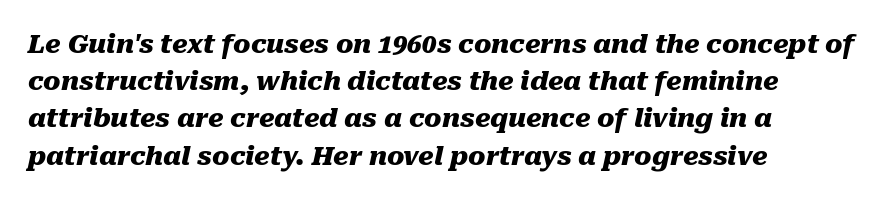
The image shows 26 px bold type, italic (leaning right); set left-aligned, normal line spacing (1.43x), normal letter spacing, not underlined.
